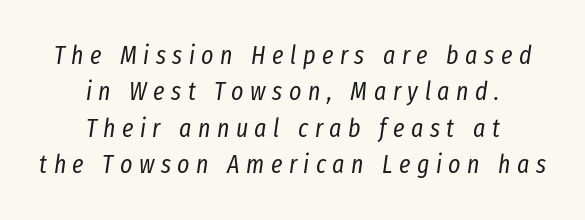
Compared with a flush-left layout, this one balances lines on the center instead. Tracking here is generous; glyphs stand well apart from one another. Check the space under the baseline: it is left empty. The strokes are not fattened; the text isn't bold. The text carries the slant typical of an italic or oblique font.
